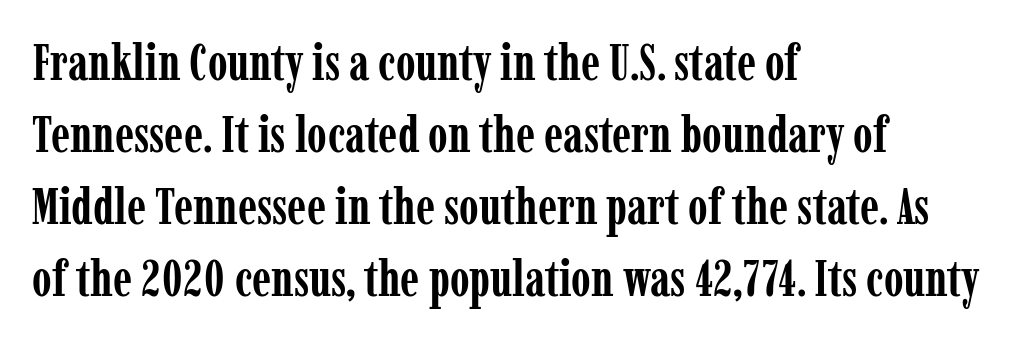
{"serif": "yes", "italic": "no", "bold": "yes", "weight": "semibold", "width": "condensed", "stroke_contrast": "low", "x_height": "medium", "monospaced": "no", "underline": "no", "align": "left", "line_spacing": "normal", "line_spacing_ratio": 1.44, "letter_spacing": "normal", "letter_spacing_em": 0.0, "glyph_px": 50}
